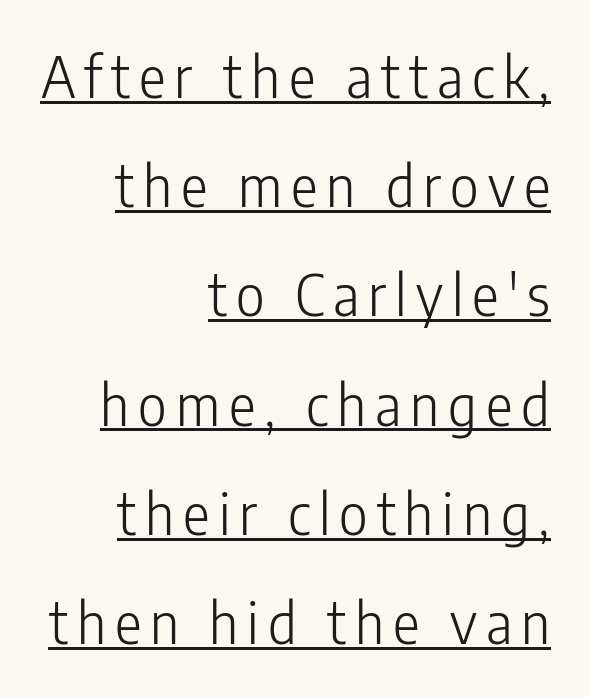
The image shows 56 px light, condensed sans-serif type, upright; set right-aligned, loose line spacing (1.95x), underlined; low stroke contrast and a medium x-height.
